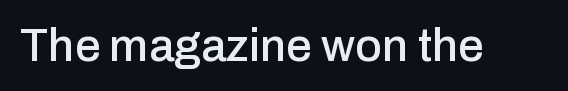
The image shows 46 px sans-serif type, upright; set normal letter spacing, not underlined; low stroke contrast and a medium x-height.
